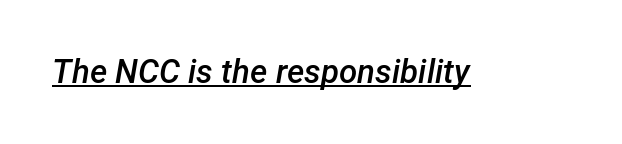
Q: Is the text bold? A: Semi-bold.
Q: Is the text italic (slanted)? A: Yes, it leans right by about 12 degrees.
Q: Is the text underlined? A: Yes.
Q: Is the spacing between letters normal or unusually wide? A: Normal.
Q: Width (condensed, normal, or wide)? A: Normal.
Q: Stroke contrast? A: Low.
Q: x-height? A: Medium.
Q: Monospaced? A: No.
